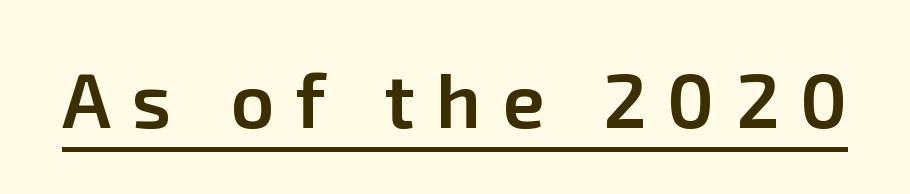
Looks like someone drew a line under every word here. Look at the tracking — it's clearly loosened, letters drifting apart. Are there feet on the stems? There aren't — it's a sans. This is the regular roman posture of the typeface. Varying glyph widths throughout — classic text-font behaviour.
